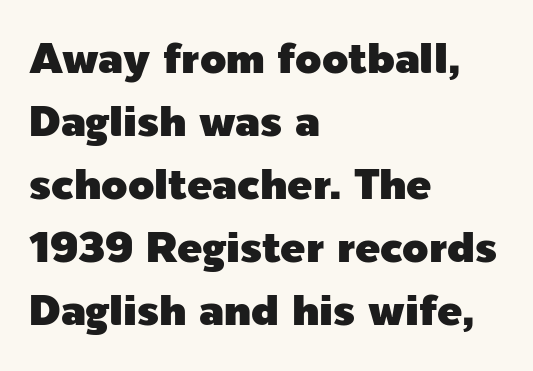
The image shows 42 px sans-serif type, upright; set left-aligned, normal line spacing (1.5x), normal letter spacing, not underlined; a medium x-height.
